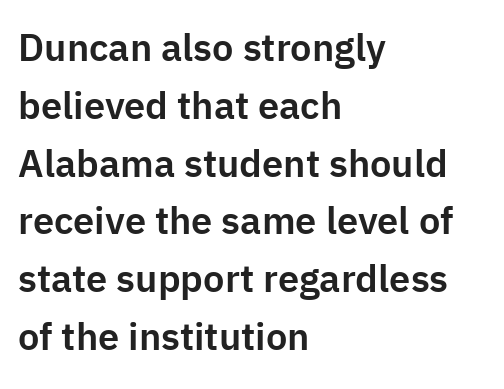
Q: Is the text italic (slanted)? A: No, it is upright.
Q: Is the typeface a serif or a sans-serif typeface? A: Sans-serif.
Q: Is the text underlined? A: No.
Q: How is the paragraph aligned? A: Left-aligned.
Q: Is the spacing between letters normal or unusually wide? A: Normal.
Q: Is the spacing between lines tight, normal or loose? A: Normal.
Q: Width (condensed, normal, or wide)? A: Normal.
Q: Stroke contrast? A: Low.
Q: x-height? A: Medium.
Q: Monospaced? A: No.
